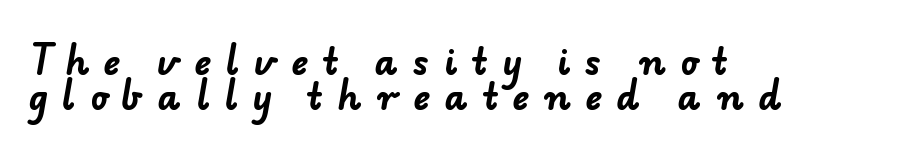
Q: Is the text bold? A: Yes.
Q: Is the typeface a serif or a sans-serif typeface? A: Sans-serif.
Q: Is the text underlined? A: No.
Q: How is the paragraph aligned? A: Left-aligned.
Q: Is the spacing between letters normal or unusually wide? A: Unusually wide.
Q: Is the spacing between lines tight, normal or loose? A: Tight.
Q: Width (condensed, normal, or wide)? A: Normal.
Q: Stroke contrast? A: Low.
Q: x-height? A: Small.
Q: Monospaced? A: No.
